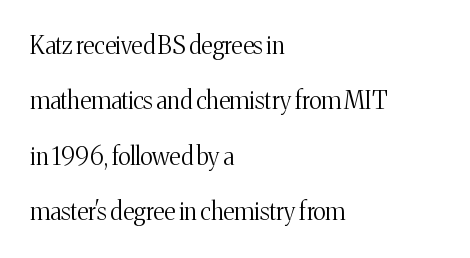
Q: Is the text bold? A: No.
Q: Is the text italic (slanted)? A: No, it is upright.
Q: Is the text underlined? A: No.
Q: How is the paragraph aligned? A: Left-aligned.
Q: Is the spacing between letters normal or unusually wide? A: Normal.
Q: Is the spacing between lines tight, normal or loose? A: Loose.
